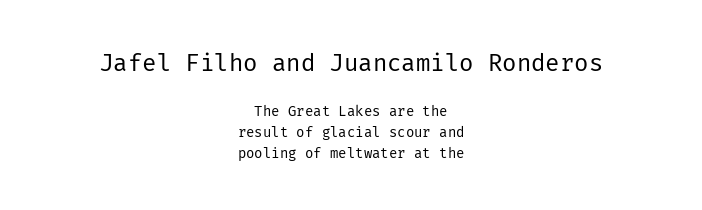
Regarding leading, the lines here are spaced in the standard way. A clean baseline with only descenders dipping below it. This is not heavy type; no bold has been used. These lines were composed using upright roman letters. No extra tracking has been applied to these lines.
